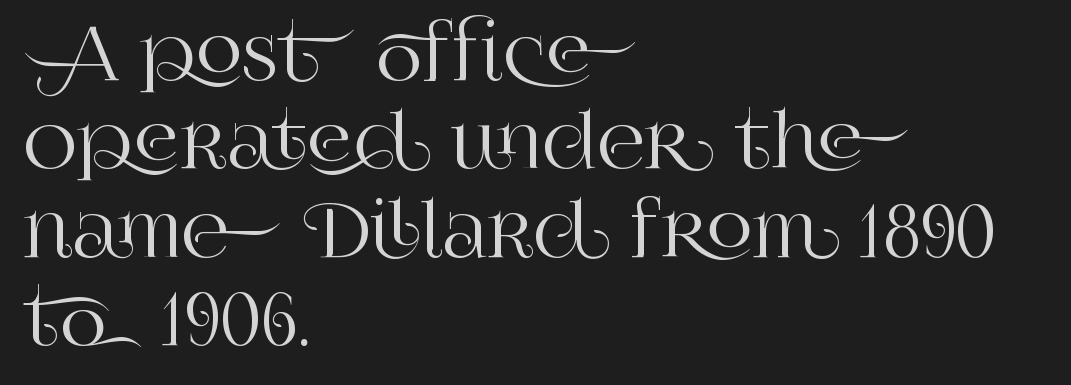
{"serif": "yes", "italic": "no", "width": "normal", "stroke_contrast": "high", "x_height": "large", "monospaced": "no", "underline": "no", "align": "left", "line_spacing_ratio": 1.21, "letter_spacing": "normal", "letter_spacing_em": 0.0, "glyph_px": 73}
